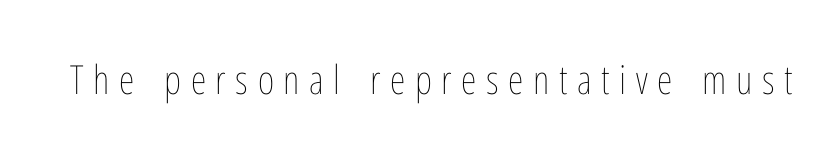
{"italic": "no", "bold": "no", "weight": "thin", "width": "condensed", "stroke_contrast": "low", "x_height": "medium", "monospaced": "no", "underline": "no", "letter_spacing": "wide", "letter_spacing_em": 0.24, "glyph_px": 40}
